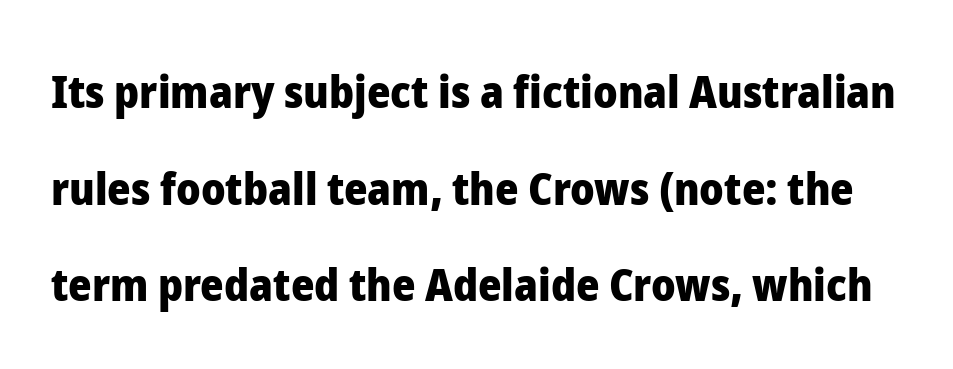
{"serif": "no", "italic": "no", "bold": "yes", "weight": "heavy", "width": "normal", "stroke_contrast": "low", "x_height": "medium", "monospaced": "no", "underline": "no", "line_spacing": "loose", "line_spacing_ratio": 2.15, "letter_spacing": "normal", "letter_spacing_em": 0.0, "glyph_px": 45}
